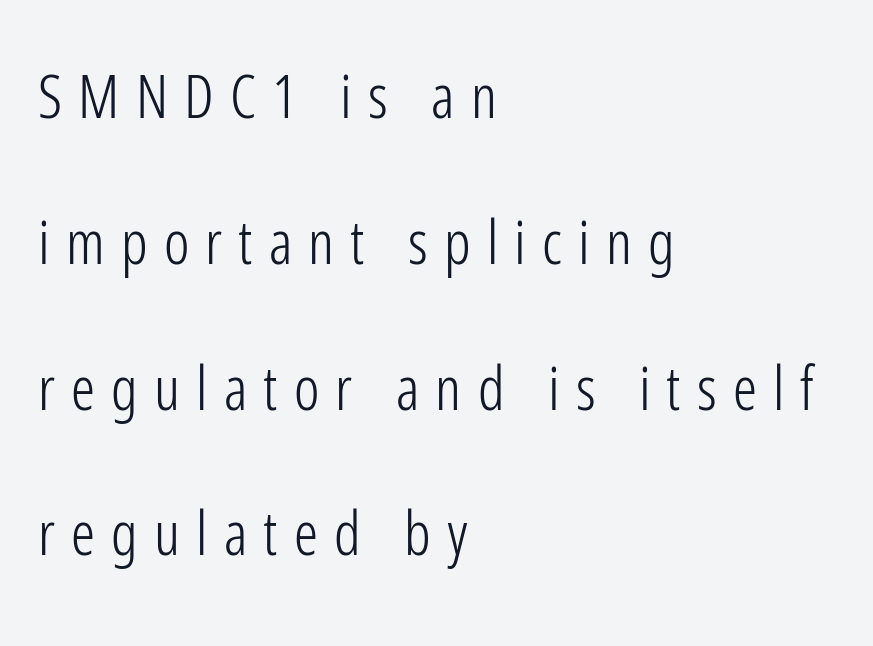
Compared with typical paragraphs, the rows here are farther apart. The designer went with a sans here, leaving each stem footless. Do the letters lean? They stand straight. The horizontal fit of the characters is loose and conspicuously gappy. Spacing verdict: proportional, widths tailored to each character.
